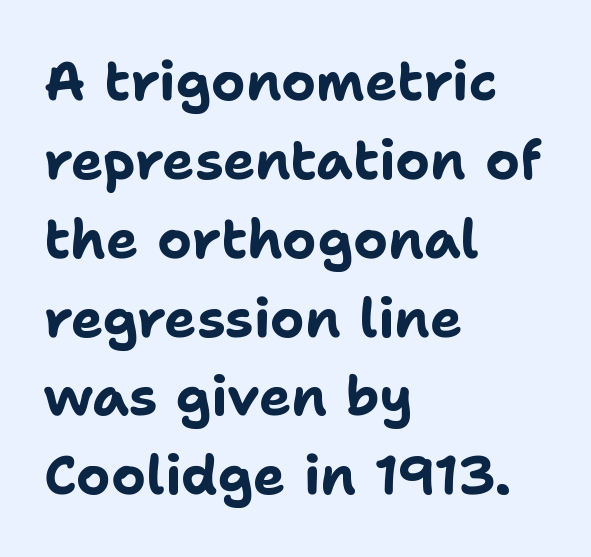
{"serif": "no", "italic": "no", "bold": "yes", "weight": "bold", "width": "normal", "stroke_contrast": "low", "x_height": "medium", "monospaced": "no", "underline": "no", "align": "left", "line_spacing": "normal", "line_spacing_ratio": 1.46, "letter_spacing": "normal", "letter_spacing_em": 0.0, "glyph_px": 54}
